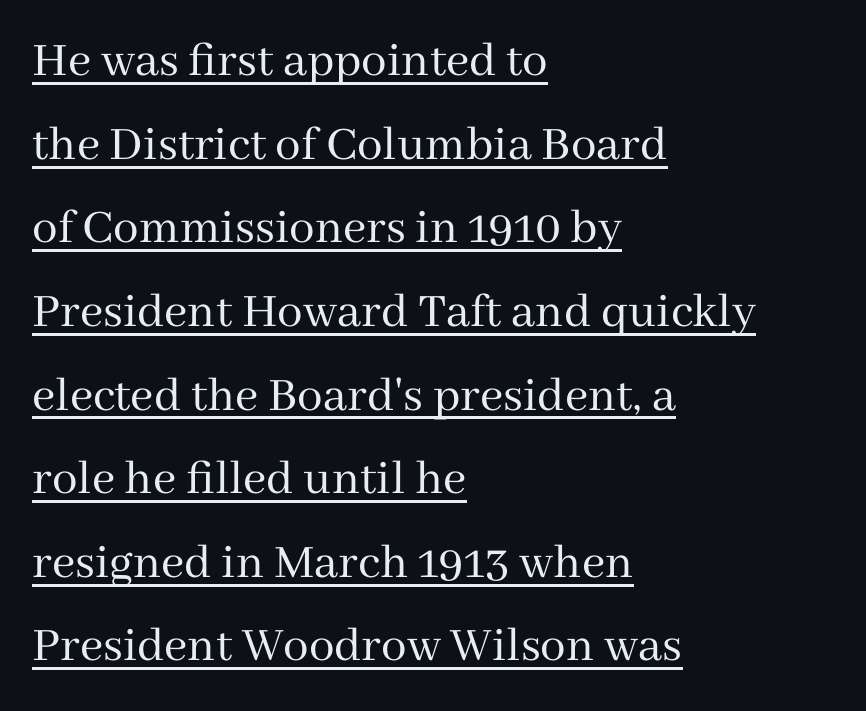
One glance says typical: line gaps are just what's usual. Characters remain perfectly vertical along every line. One-word summary of the alignment: left. You can see a thin bar hugging the bottom of the glyphs.
